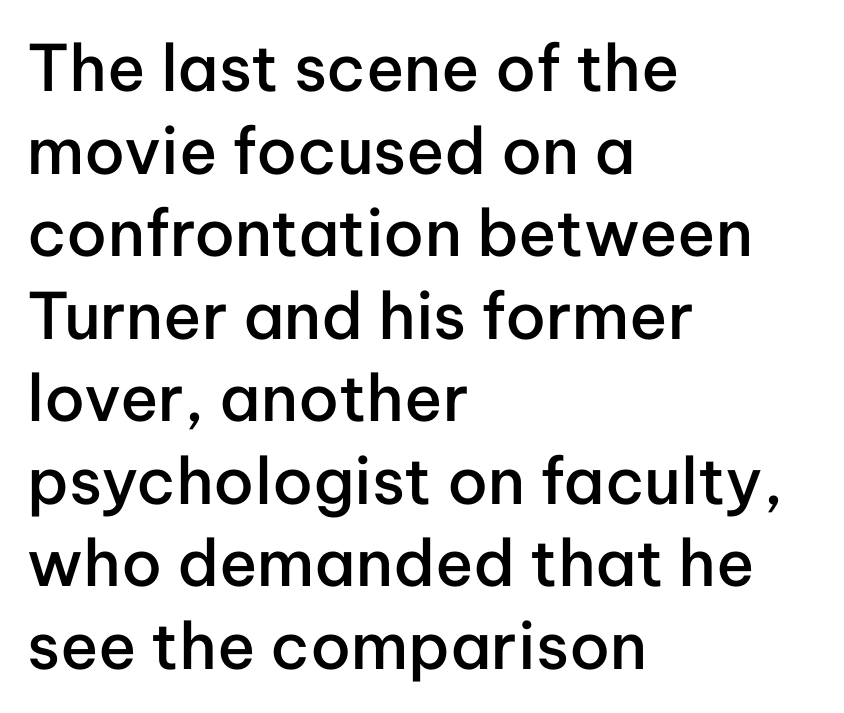
The characters display no serif detailing; their extremities are plain. Quick note: not italic, upright. The specimen omits any rule beneath the text block's lines. Look at the stroke-to-counter ratio: somewhat heavy, a semibold. The paragraph shown leans on its left margin. Character widths vary here, with narrow letters taking less room than wide ones.
